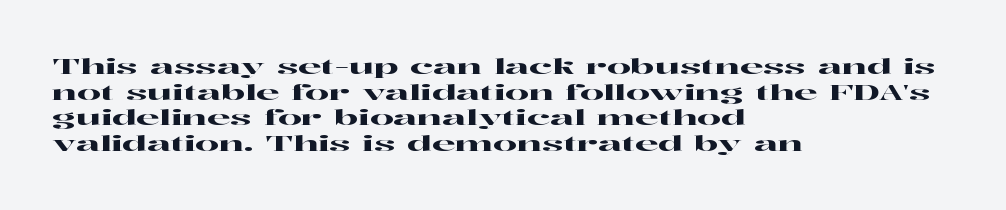
Line beginnings align vertically; line endings do not. Posture: vertical. A typesetter would call this zero additional tracking. The baseline area is clear.
